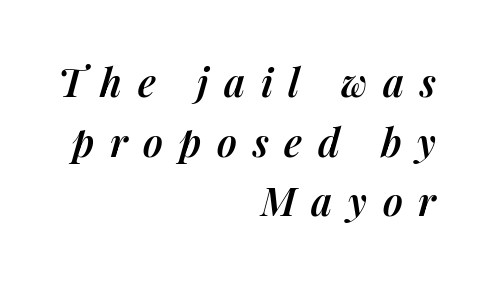
Q: Is the text bold? A: Semi-bold.
Q: Is the text italic (slanted)? A: Yes, it leans right by about 14 degrees.
Q: Is the text underlined? A: No.
Q: How is the paragraph aligned? A: Right-aligned.
Q: Is the spacing between letters normal or unusually wide? A: Unusually wide.
Q: Is the spacing between lines tight, normal or loose? A: Normal.
Q: Width (condensed, normal, or wide)? A: Normal.
Q: Stroke contrast? A: Medium.
Q: x-height? A: Medium.
Q: Monospaced? A: No.
